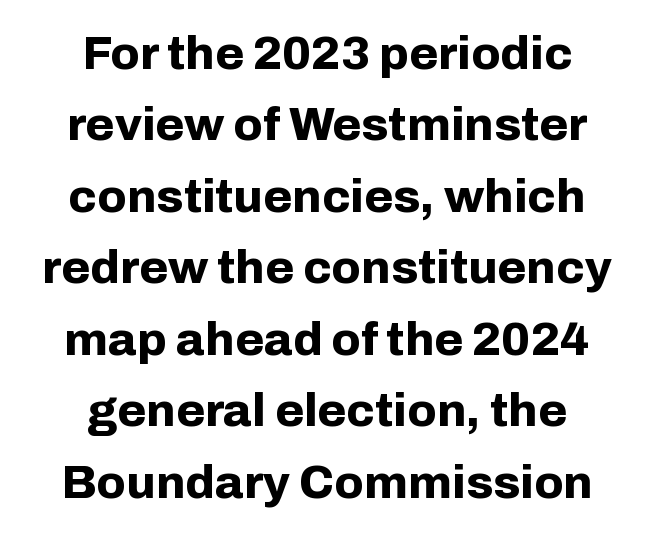
Characters follow at the spacing the type designer built in. Is the block centered? Yes — each line is placed symmetrically about the middle. Regarding leading, the lines here are spaced in the standard way. Do the characters align in a grid? No, the font is proportional. The lettering stays uniformly vertical, giving the passage a roman look.
